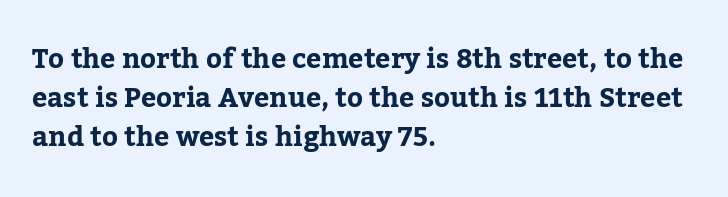
{"italic": "no", "underline": "no", "align": "left", "line_spacing": "normal", "line_spacing_ratio": 1.44, "letter_spacing": "normal", "letter_spacing_em": 0.0, "glyph_px": 27}
